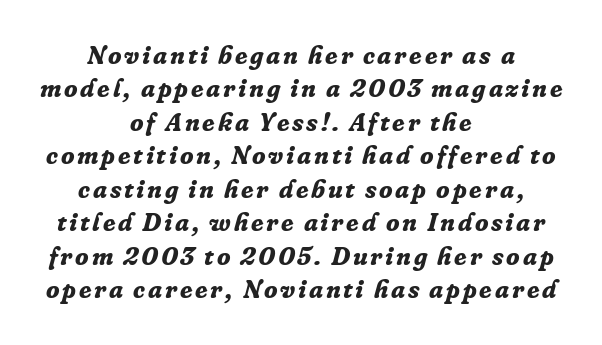
{"italic": "yes", "lean": "right", "slant_degrees": 16, "bold": "yes", "underline": "no", "align": "center", "line_spacing": "normal", "line_spacing_ratio": 1.34, "glyph_px": 25}
